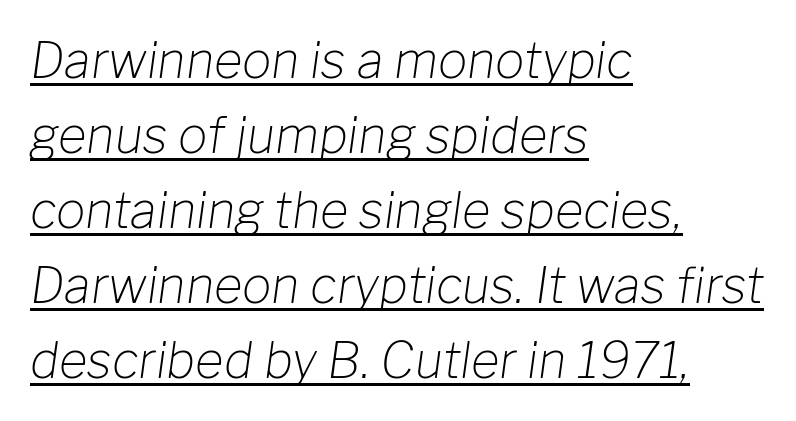
{"italic": "yes", "lean": "right", "slant_degrees": 8, "bold": "no", "weight": "light", "width": "normal", "stroke_contrast": "low", "x_height": "medium", "monospaced": "no", "underline": "yes", "align": "left", "line_spacing": "normal", "line_spacing_ratio": 1.53, "letter_spacing": "normal", "letter_spacing_em": 0.0, "glyph_px": 49}
